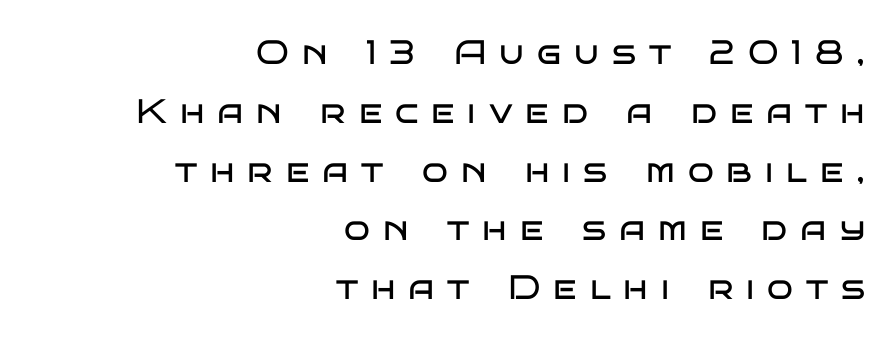
Vertical stems look standard width or narrower in stroke. You can tell it's not italic because the verticals are truly vertical. The type family on display is of the sans-serif kind. A flush-right, rag-left setting is used for this passage. The letterforms stand isolated, each surrounded by extra space.
